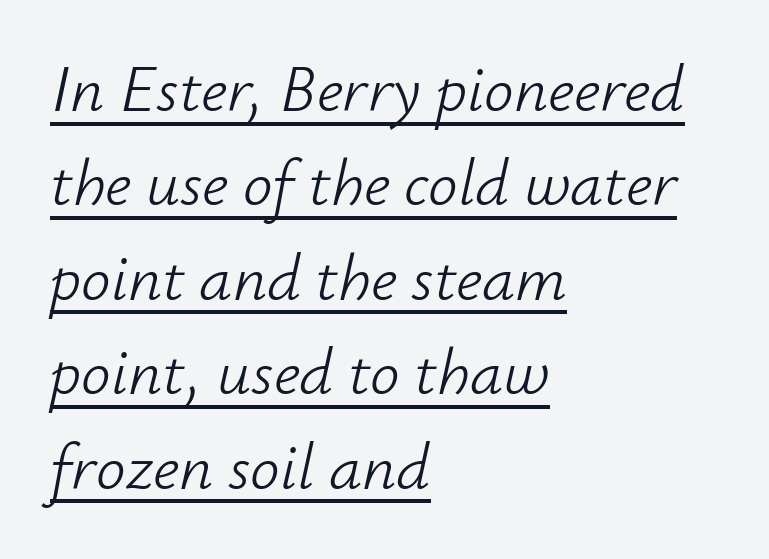
The image shows 66 px light type, italic (leaning right); set left-aligned, normal line spacing (1.43x), normal letter spacing, underlined; low stroke contrast and a small x-height.
